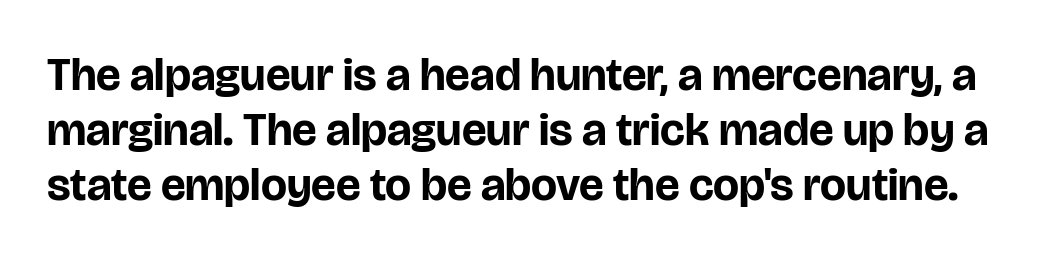
Q: Is the text bold? A: Yes.
Q: Is the text italic (slanted)? A: No, it is upright.
Q: Is the typeface a serif or a sans-serif typeface? A: Sans-serif.
Q: Is the text underlined? A: No.
Q: Is the spacing between letters normal or unusually wide? A: Normal.
Q: Width (condensed, normal, or wide)? A: Normal.
Q: Stroke contrast? A: Low.
Q: x-height? A: Large.
Q: Monospaced? A: No.
